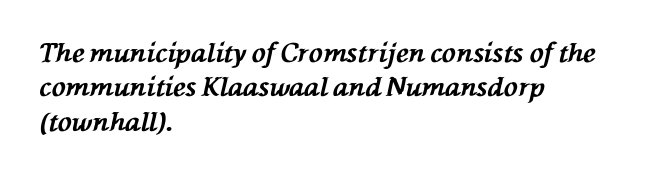
Q: Is the text bold? A: Yes.
Q: Is the text italic (slanted)? A: Yes, it leans left by about 76 degrees.
Q: Is the text underlined? A: No.
Q: How is the paragraph aligned? A: Left-aligned.
Q: Is the spacing between letters normal or unusually wide? A: Normal.
Q: Is the spacing between lines tight, normal or loose? A: Normal.
